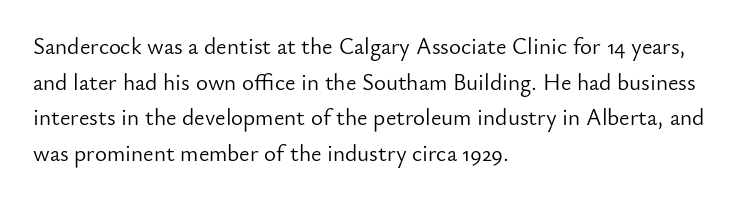
Q: Is the text bold? A: No.
Q: Is the text italic (slanted)? A: No, it is upright.
Q: Is the text underlined? A: No.
Q: How is the paragraph aligned? A: Left-aligned.
Q: Is the spacing between letters normal or unusually wide? A: Normal.
Q: Is the spacing between lines tight, normal or loose? A: Normal.
